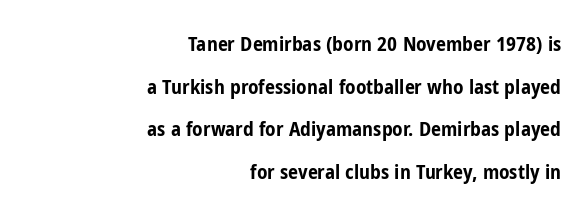
The image shows 20 px bold type, upright; set right-aligned, loose line spacing (2.13x), normal letter spacing, not underlined.
